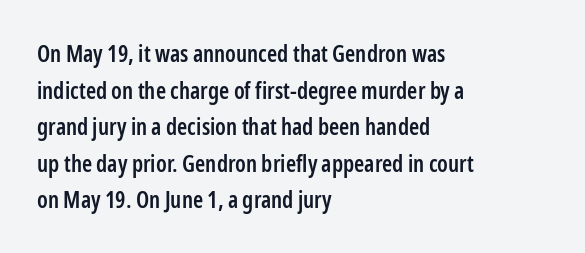
The type is set solid horizontally, with unmodified tracking. Visually the block forms a straight wall on the left and a jagged coastline on the right. Does the lettering tilt? It doesn't — this is upright. Baseline-to-baseline distance is the conventional proportion of letter height. Anything drawn beneath the words? Only blank space.
